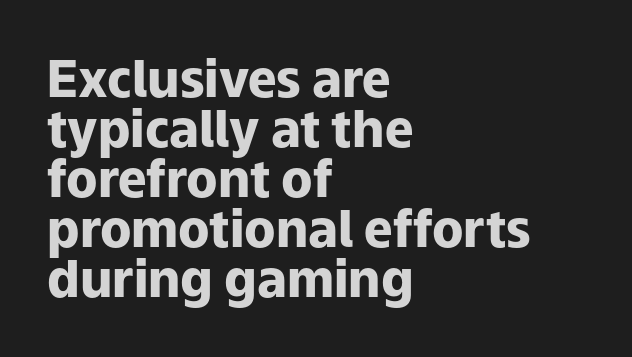
Q: Is the text bold? A: Yes.
Q: Is the text italic (slanted)? A: No, it is upright.
Q: Is the typeface a serif or a sans-serif typeface? A: Sans-serif.
Q: Is the text underlined? A: No.
Q: How is the paragraph aligned? A: Left-aligned.
Q: Is the spacing between letters normal or unusually wide? A: Normal.
Q: Is the spacing between lines tight, normal or loose? A: Tight.
Q: Width (condensed, normal, or wide)? A: Normal.
Q: Stroke contrast? A: Low.
Q: x-height? A: Medium.
Q: Monospaced? A: No.
